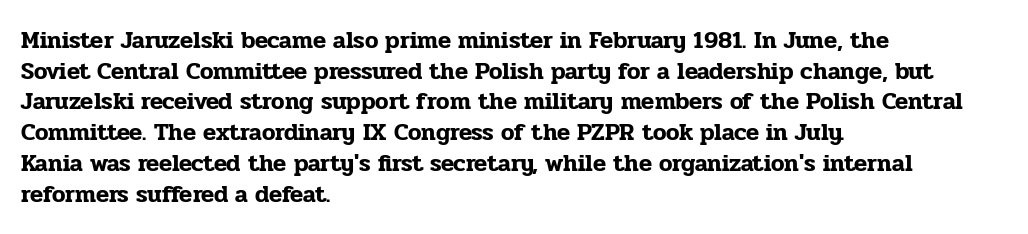
The image shows 24 px text type, upright; set left-aligned, normal line spacing (1.28x), normal letter spacing, not underlined.
